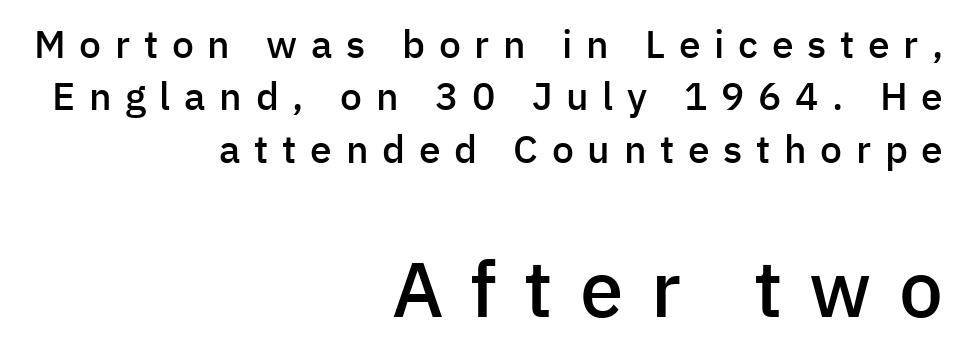
In terms of posture, this sample is upright. Casual observation: everything's shoved over to the right. A sans-serif font was chosen for this passage. As a designer I'd log this as weight 600, semibold. This sample has the flowing, uneven cadence of proportional lettering. The rendering uses a moderate line-height, typical for paragraphs.
